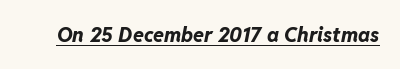
Q: Is the text bold? A: Yes.
Q: Is the text italic (slanted)? A: Yes, it leans right by about 11 degrees.
Q: Is the text underlined? A: Yes.
Q: Is the spacing between letters normal or unusually wide? A: Normal.
